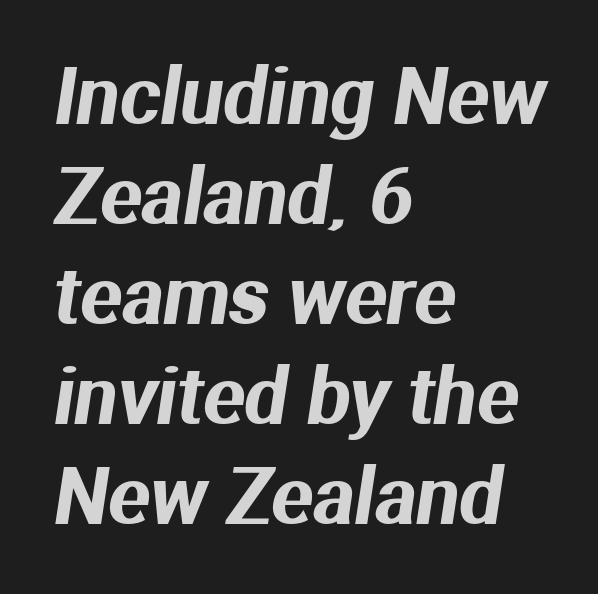
The paragraph shown leans on its left margin. Character widths vary here, with narrow letters taking less room than wide ones. Note: no serifs on the glyphs. The words here are not underlined.
